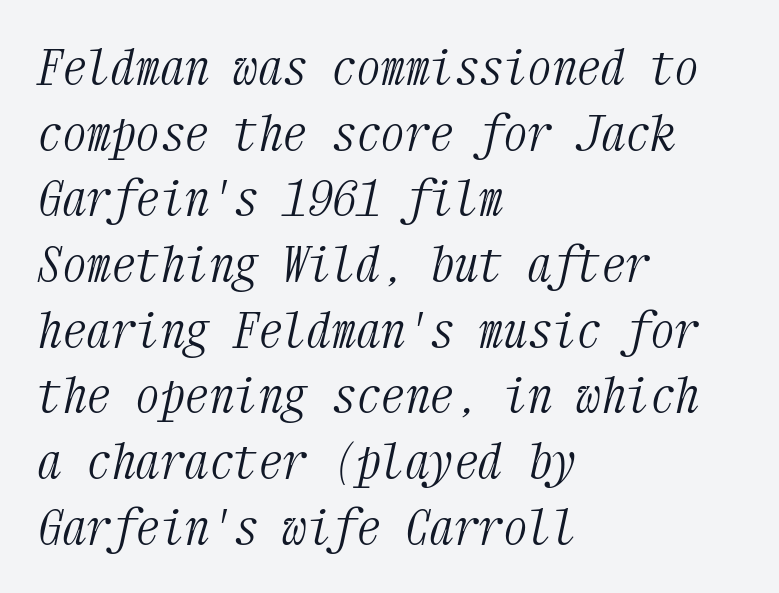
Q: Is the text bold? A: No.
Q: Is the text italic (slanted)? A: Yes, it leans right by about 12 degrees.
Q: Is the typeface a serif or a sans-serif typeface? A: Serif.
Q: Is the text underlined? A: No.
Q: How is the paragraph aligned? A: Left-aligned.
Q: Is the spacing between letters normal or unusually wide? A: Normal.
Q: Is the spacing between lines tight, normal or loose? A: Normal.
Q: Width (condensed, normal, or wide)? A: Condensed.
Q: Stroke contrast? A: Medium.
Q: x-height? A: Medium.
Q: Monospaced? A: Yes.
